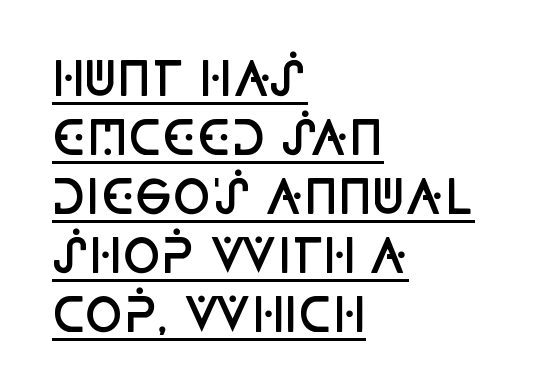
{"serif": "no", "italic": "no", "bold": "semi", "weight": "semibold", "width": "condensed", "stroke_contrast": "low", "x_height": "large", "monospaced": "no", "underline": "yes", "align": "left", "line_spacing": "normal", "line_spacing_ratio": 1.28, "letter_spacing": "normal", "letter_spacing_em": 0.0, "glyph_px": 46}
